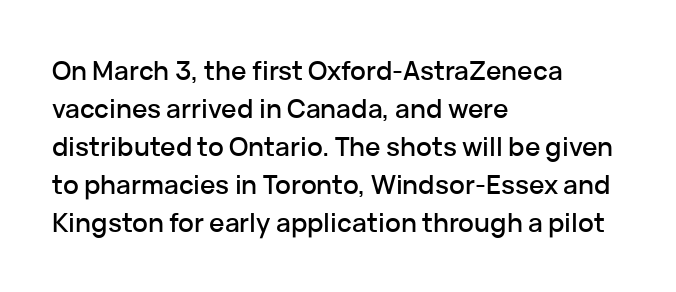
The image shows 26 px text type, upright; set left-aligned, normal line spacing (1.46x), normal letter spacing, not underlined.
